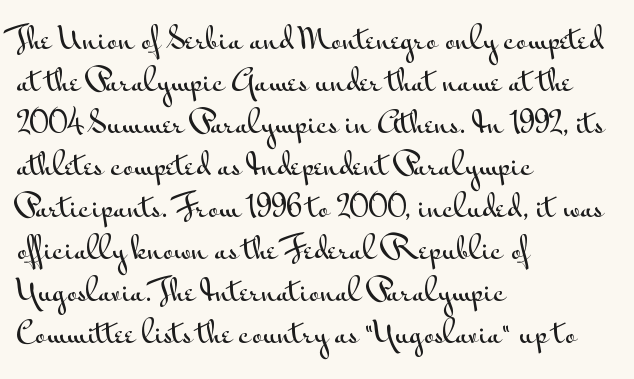
The image shows 30 px wide sans-serif type; set left-aligned, normal line spacing (1.4x), normal letter spacing, not underlined; medium stroke contrast and a small x-height.
